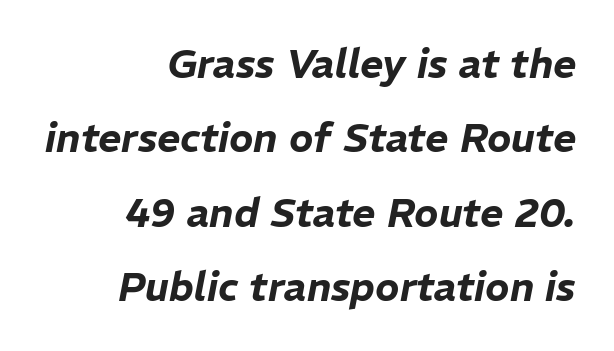
The image shows 40 px text type, italic (leaning right); set right-aligned, line spacing 1.86x, normal letter spacing, not underlined; low stroke contrast and a medium x-height.
